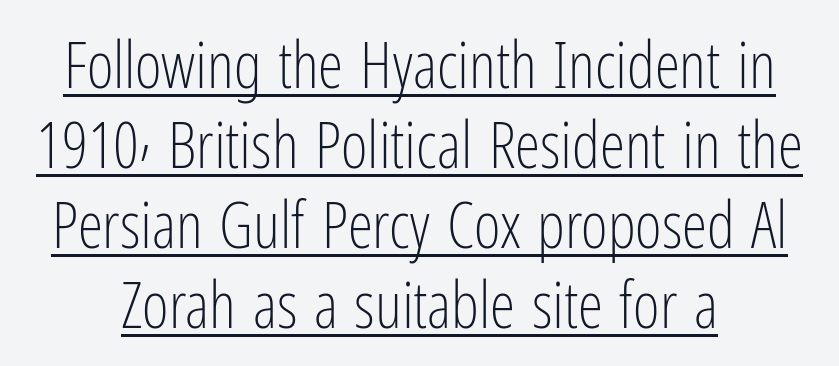
{"serif": "no", "italic": "no", "bold": "no", "weight": "light", "width": "condensed", "stroke_contrast": "low", "x_height": "medium", "monospaced": "no", "underline": "yes", "align": "center", "line_spacing": "normal", "line_spacing_ratio": 1.25, "letter_spacing": "normal", "letter_spacing_em": 0.0, "glyph_px": 64}
